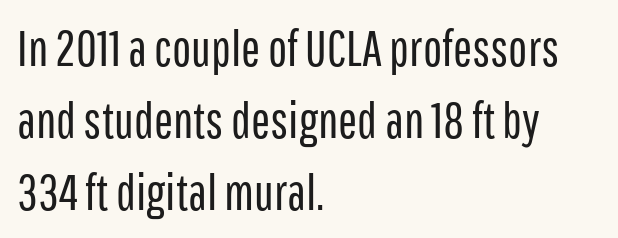
Nobody touched the tracking dial on this one. Underline: absent. The weight would be labelled regular, book, light, or lighter still. Posture: upright roman. The rendering shows plain stroke endings on the letterforms — a sans-serif design.
